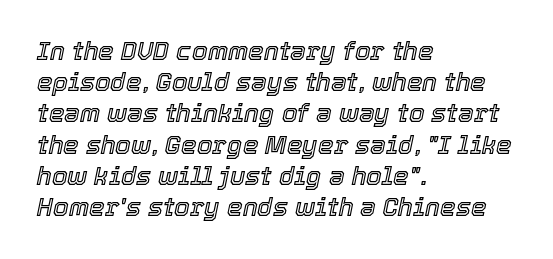
{"italic": "yes", "lean": "right", "slant_degrees": 12, "underline": "no", "align": "left", "line_spacing": "normal", "line_spacing_ratio": 1.25, "letter_spacing": "normal", "letter_spacing_em": 0.0, "glyph_px": 25}
